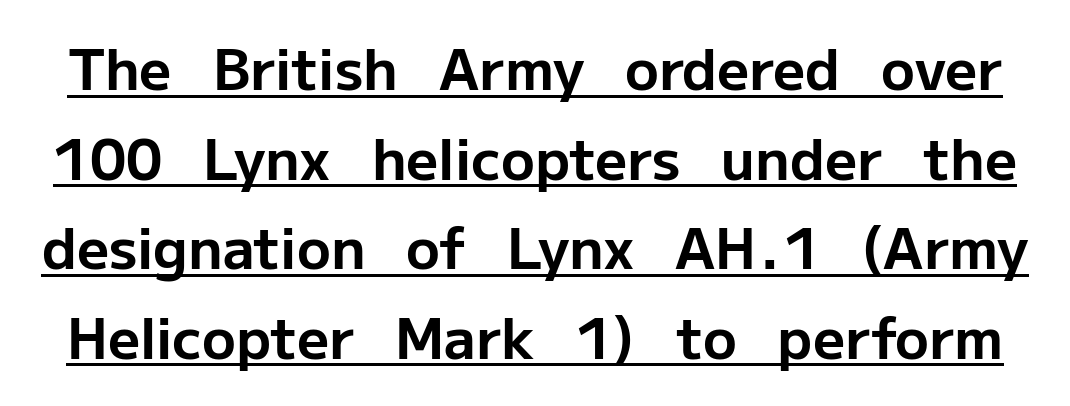
{"serif": "no", "italic": "no", "bold": "yes", "weight": "bold", "width": "normal", "stroke_contrast": "low", "x_height": "medium", "monospaced": "no", "underline": "yes", "line_spacing": "normal", "line_spacing_ratio": 1.6, "letter_spacing": "normal", "letter_spacing_em": 0.0, "glyph_px": 56}
